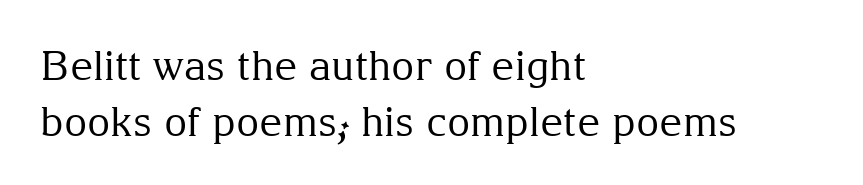
The image shows 40 px regular-weight serif type, upright; set left-aligned, normal line spacing (1.4x), normal letter spacing, not underlined; medium stroke contrast and a medium x-height.
